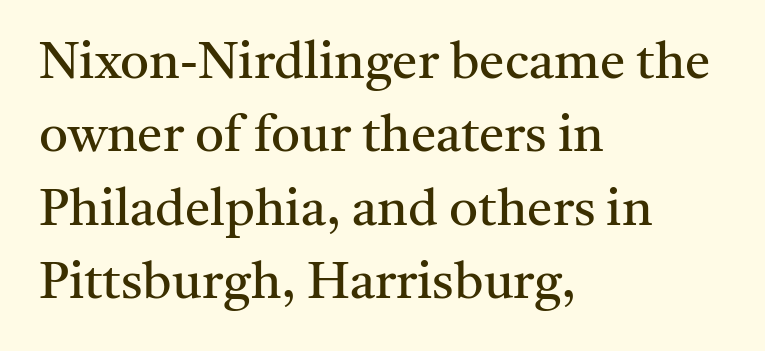
This is the regular roman posture of the typeface. Here the designer chose a conventional face with non-uniform glyph widths. Every row of glyphs begins at an identical x-position on the left. This rendering employs a face with finishing strokes, i.e., a serif. This block has exactly the height ordinary leading produces. Beneath every word, the page is bare.
